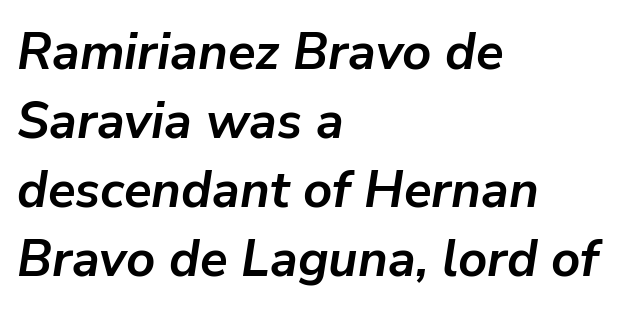
Regular leading. Line starts are locked; line ends wander. This is oblique type, the kind used for emphasis or titles. There is no visible air inserted between adjacent glyphs. You'd pick this weight for a headline — it's a proper bold.
